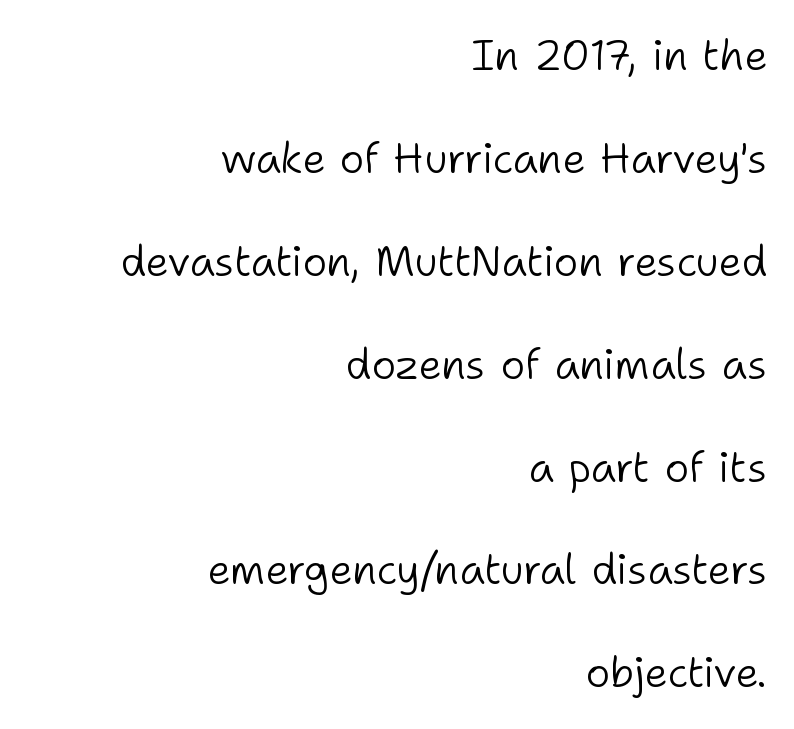
Q: Is the text bold? A: No.
Q: Is the text italic (slanted)? A: No, it is upright.
Q: Is the typeface a serif or a sans-serif typeface? A: Sans-serif.
Q: Is the text underlined? A: No.
Q: How is the paragraph aligned? A: Right-aligned.
Q: Is the spacing between letters normal or unusually wide? A: Normal.
Q: Is the spacing between lines tight, normal or loose? A: Loose.
Q: Width (condensed, normal, or wide)? A: Normal.
Q: Stroke contrast? A: Low.
Q: x-height? A: Medium.
Q: Monospaced? A: No.
